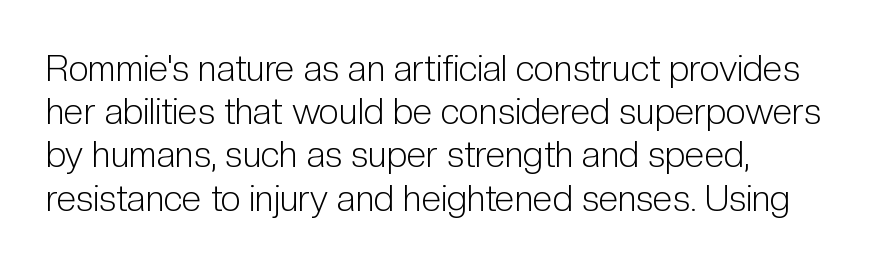
The image shows 36 px light, condensed sans-serif type, upright; set left-aligned, line spacing 1.2x, normal letter spacing, not underlined; low stroke contrast and a medium x-height.
